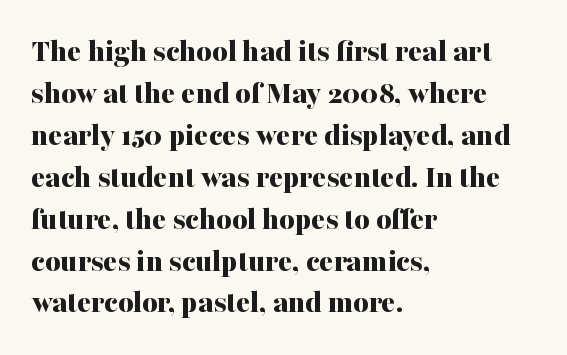
This rendering leaves character spacing at its baseline value. Is there any slant? The stems are plumb. The line-height multiplier appears to be the usual default. Quick note: underline off.
